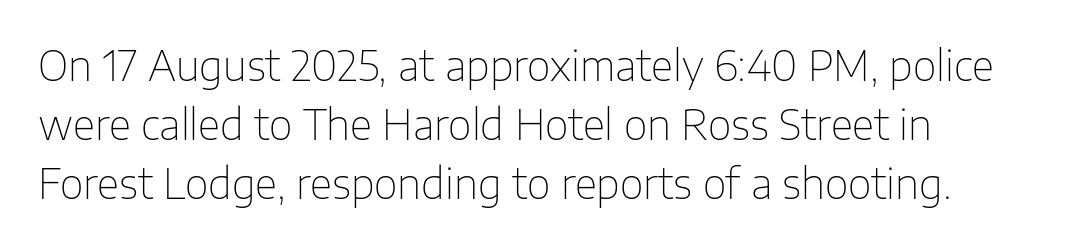
{"serif": "no", "italic": "no", "bold": "no", "weight": "thin", "width": "normal", "stroke_contrast": "low", "x_height": "medium", "monospaced": "no", "underline": "no", "line_spacing": "normal", "line_spacing_ratio": 1.44, "letter_spacing": "normal", "letter_spacing_em": 0.0, "glyph_px": 41}
